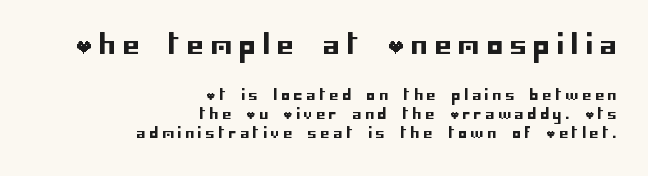
Q: Is the text italic (slanted)? A: No, it is upright.
Q: Is the text underlined? A: No.
Q: How is the paragraph aligned? A: Right-aligned.
Q: Is the spacing between letters normal or unusually wide? A: Unusually wide.
Q: Is the spacing between lines tight, normal or loose? A: Normal.
Q: Which block of text is set in a larger size, the first (top) or the second (bottom)? A: The first (top) one.
